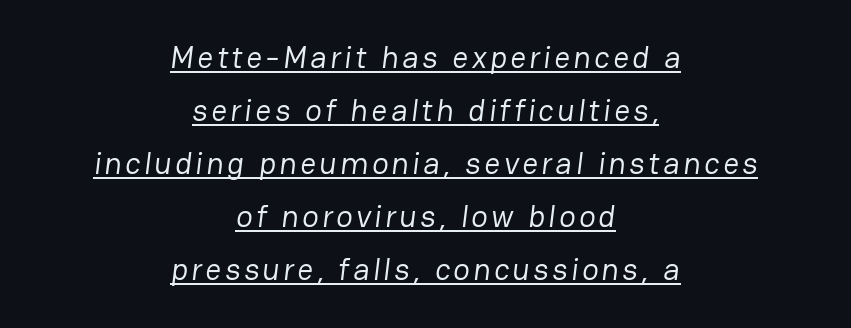
The image shows 31 px regular-weight sans-serif type; set centered, line spacing 1.71x, underlined; low stroke contrast and a medium x-height.
